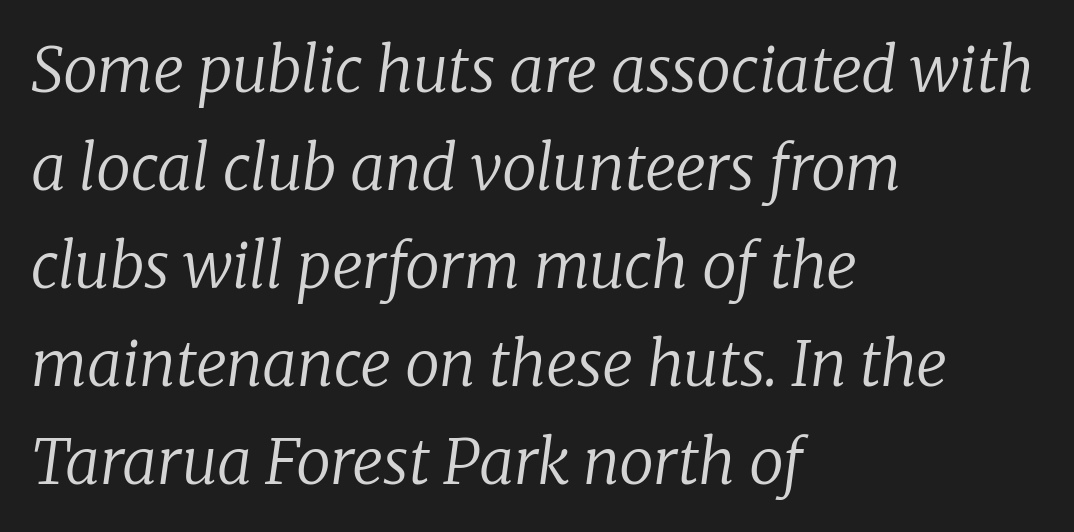
Typographically, this falls in the serif category. Is there much room between lines? A standard amount, neither cramped nor airy. Emphasis-style slanted type is in use. Standard letterfit; no display-style spreading of the glyphs. All the whitespace from short lines collects on the right.
